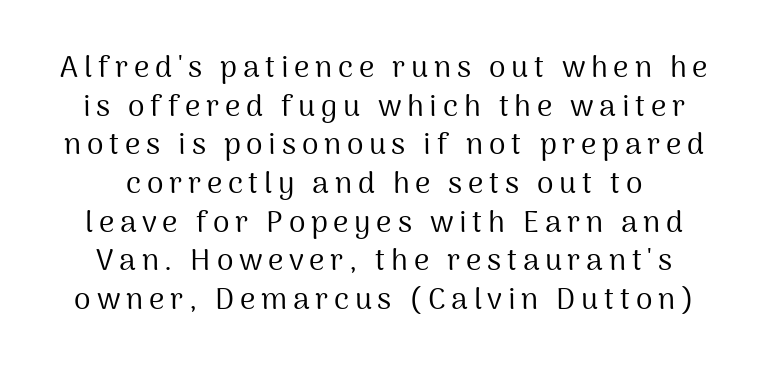
Q: Is the text bold? A: No.
Q: Is the text italic (slanted)? A: No, it is upright.
Q: Is the typeface a serif or a sans-serif typeface? A: Sans-serif.
Q: Is the text underlined? A: No.
Q: How is the paragraph aligned? A: Centered.
Q: Is the spacing between lines tight, normal or loose? A: Normal.
Q: Width (condensed, normal, or wide)? A: Normal.
Q: Stroke contrast? A: Medium.
Q: x-height? A: Medium.
Q: Monospaced? A: No.
